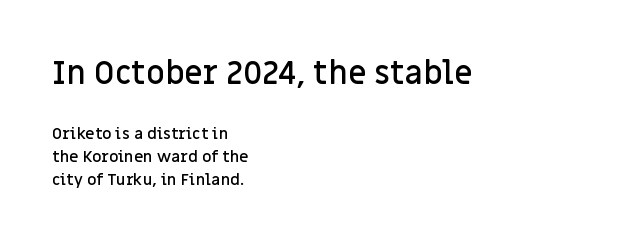
Q: Is the text bold? A: Semi-bold.
Q: Is the text italic (slanted)? A: No, it is upright.
Q: Is the typeface a serif or a sans-serif typeface? A: Sans-serif.
Q: Is the text underlined? A: No.
Q: How is the paragraph aligned? A: Left-aligned.
Q: Is the spacing between letters normal or unusually wide? A: Normal.
Q: Is the spacing between lines tight, normal or loose? A: Normal.
Q: Which block of text is set in a larger size, the first (top) or the second (bottom)? A: The first (top) one.
Q: Width (condensed, normal, or wide)? A: Normal.
Q: Stroke contrast? A: Low.
Q: x-height? A: Large.
Q: Monospaced? A: No.
